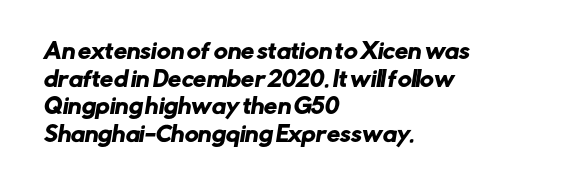
Q: Is the text underlined? A: No.
Q: How is the paragraph aligned? A: Left-aligned.
Q: Is the spacing between letters normal or unusually wide? A: Normal.
Q: Is the spacing between lines tight, normal or loose? A: Normal.
